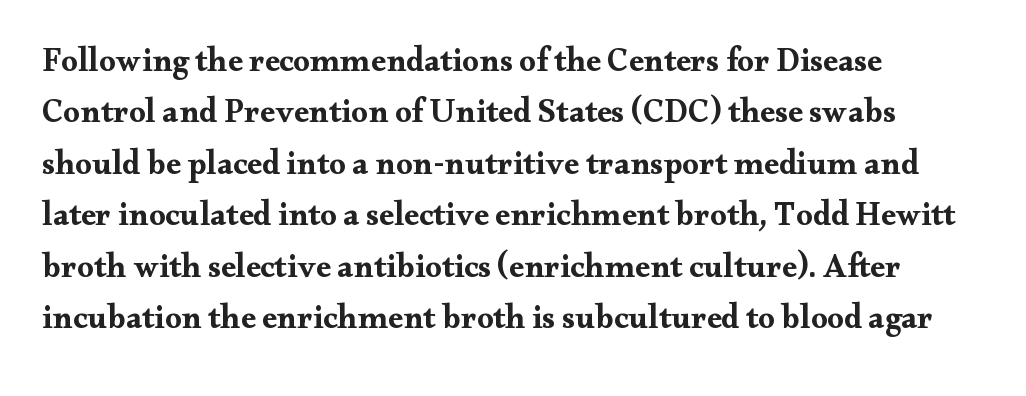
Q: Is the text bold? A: Yes.
Q: Is the text italic (slanted)? A: No, it is upright.
Q: Is the typeface a serif or a sans-serif typeface? A: Serif.
Q: Is the text underlined? A: No.
Q: How is the paragraph aligned? A: Left-aligned.
Q: Is the spacing between letters normal or unusually wide? A: Normal.
Q: Is the spacing between lines tight, normal or loose? A: Normal.
Q: Width (condensed, normal, or wide)? A: Wide.
Q: Stroke contrast? A: Medium.
Q: x-height? A: Small.
Q: Monospaced? A: No.
